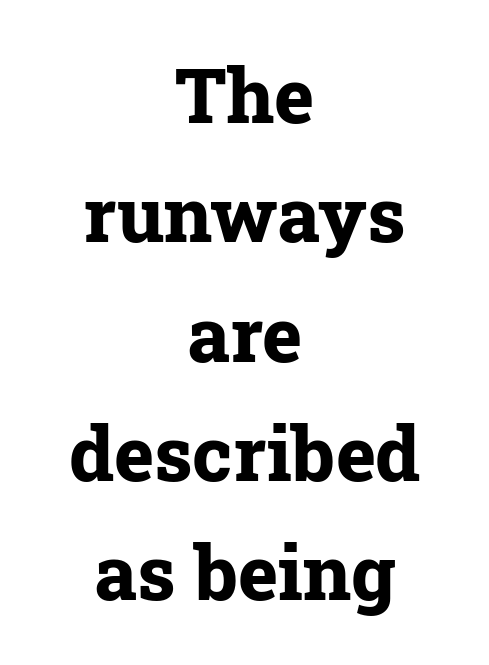
The rag falls on both sides of this text block equally. What stands out about the letter spacing? Nothing — it is the standard amount. Leading: standard. These lines are rendered in a variable-pitch font. The sample has been set heavy, in full bold. Bare-footed words on every line.
